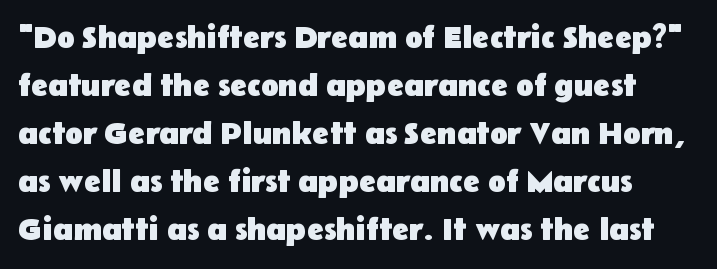
Q: Is the text bold? A: Yes.
Q: Is the text italic (slanted)? A: No, it is upright.
Q: Is the typeface a serif or a sans-serif typeface? A: Sans-serif.
Q: Is the text underlined? A: No.
Q: Is the spacing between letters normal or unusually wide? A: Normal.
Q: Is the spacing between lines tight, normal or loose? A: Normal.
Q: Width (condensed, normal, or wide)? A: Normal.
Q: Stroke contrast? A: Low.
Q: x-height? A: Medium.
Q: Monospaced? A: No.
